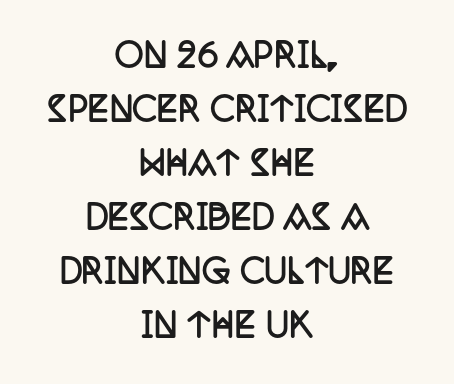
In terms of letterspacing, this is plain default setting. Small tapered or slab feet sit at the stroke ends, so this counts as serif. These lines stack symmetrically, like a column narrowing and widening about its center. Is this a fixed-width face? No — the glyphs have proportional, varying widths.
